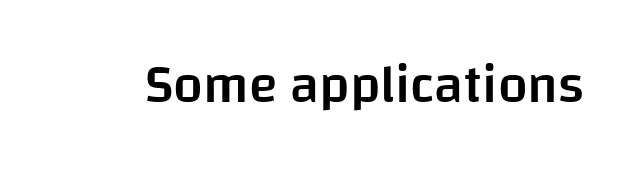
I'd call this a sans setting — the letters go barefoot. Posture: vertical. Beneath every word, the page is bare. A semibold gives these letters moderate extra thickness, short of bold. The rendering uses natural spacing where letterforms have individual widths. The passage shown has conventional tracking throughout.
